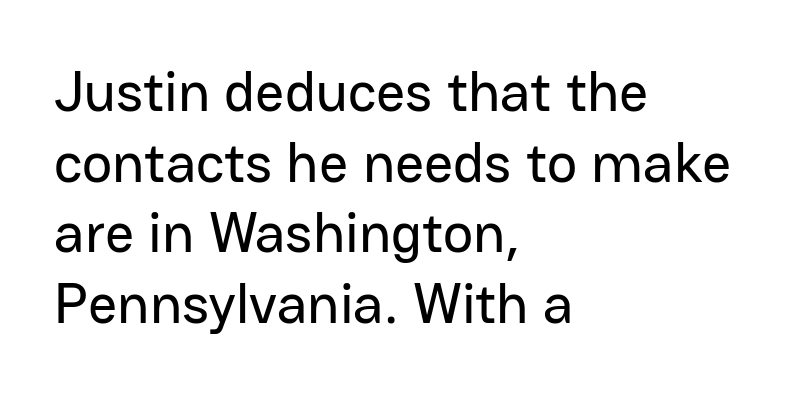
Q: Is the text italic (slanted)? A: No, it is upright.
Q: Is the typeface a serif or a sans-serif typeface? A: Sans-serif.
Q: Is the text underlined? A: No.
Q: How is the paragraph aligned? A: Left-aligned.
Q: Is the spacing between letters normal or unusually wide? A: Normal.
Q: Width (condensed, normal, or wide)? A: Normal.
Q: Stroke contrast? A: Low.
Q: x-height? A: Medium.
Q: Monospaced? A: No.
